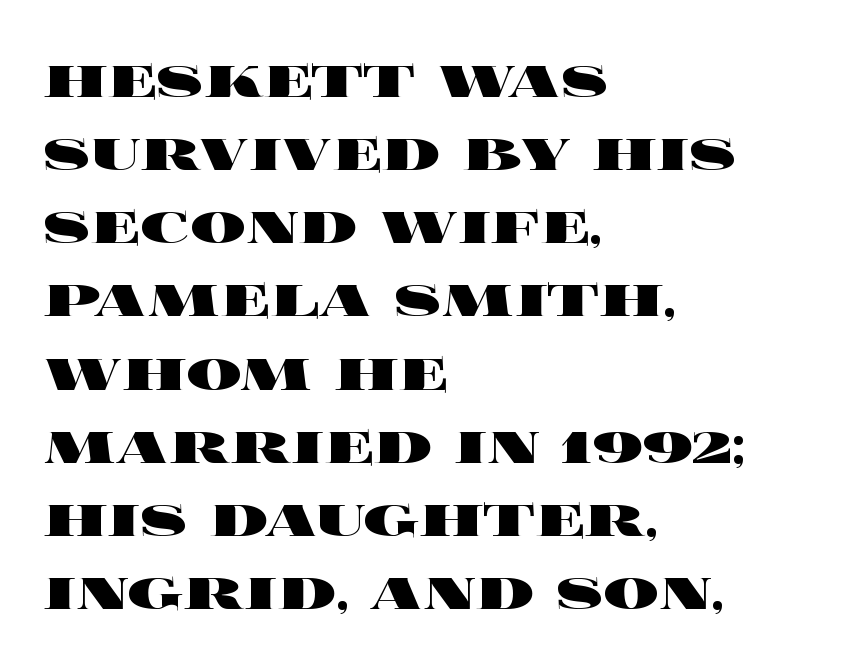
The image shows 69 px heavy, wide type, upright; set left-aligned, tight line spacing (1.06x), normal letter spacing, not underlined; a large x-height.
